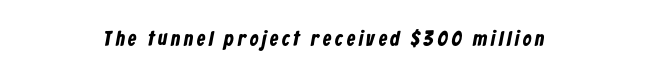
The image shows 21 px bold type; set centered, not underlined.
